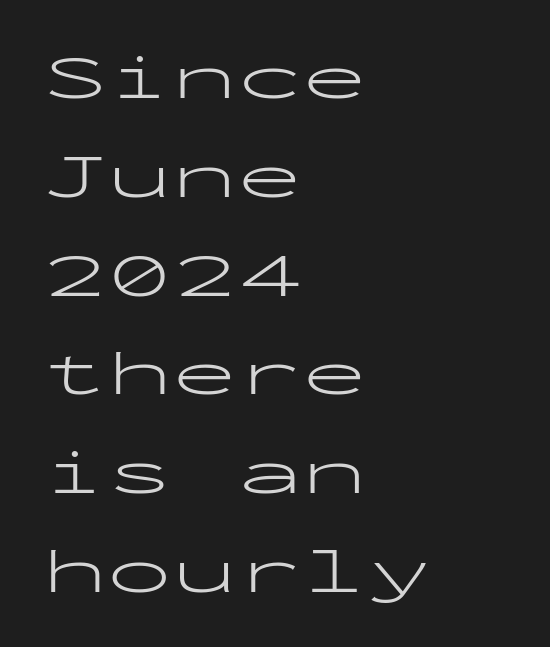
Q: Is the text bold? A: No.
Q: Is the text italic (slanted)? A: No, it is upright.
Q: Is the typeface a serif or a sans-serif typeface? A: Sans-serif.
Q: Is the text underlined? A: No.
Q: How is the paragraph aligned? A: Left-aligned.
Q: Is the spacing between letters normal or unusually wide? A: Normal.
Q: Is the spacing between lines tight, normal or loose? A: Normal.
Q: Width (condensed, normal, or wide)? A: Wide.
Q: Stroke contrast? A: Low.
Q: x-height? A: Medium.
Q: Monospaced? A: Yes.
